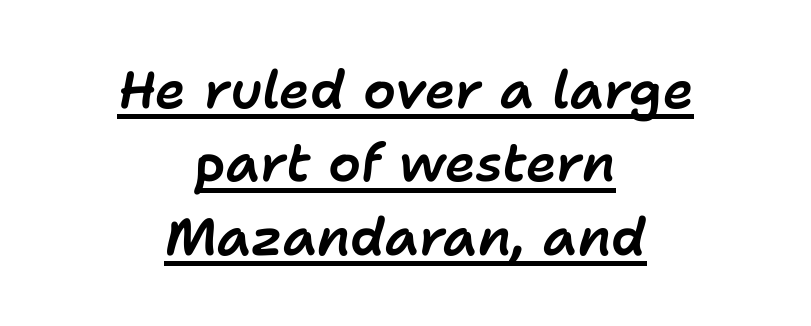
{"italic": "yes", "lean": "right", "slant_degrees": 11, "width": "normal", "stroke_contrast": "low", "x_height": "medium", "monospaced": "no", "underline": "yes", "align": "center", "line_spacing": "normal", "line_spacing_ratio": 1.41, "letter_spacing": "normal", "letter_spacing_em": 0.0, "glyph_px": 52}
